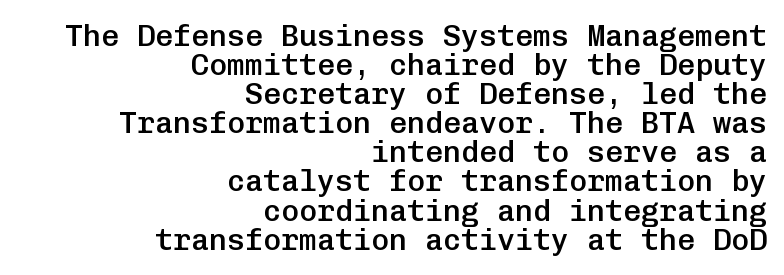
Each line ends at the same right margin while the left side varies. Each row of text sits above clean, open space. Successive baselines arrive quickly, one right under another. The rendering keeps characters at their native spacing. Do the characters align in a grid? Yes, the font is monospaced.
